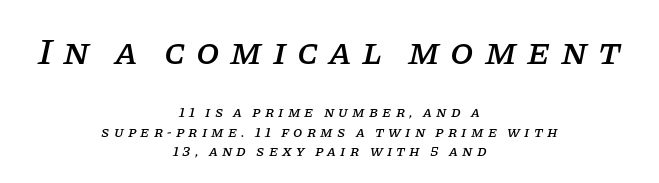
The image shows 38 px serif type, italic (leaning right); set centered, normal line spacing (1.29x), unusually wide letter spacing (+0.27 em), not underlined; the first (top) block is 2.53x larger; low stroke contrast and a large x-height.
